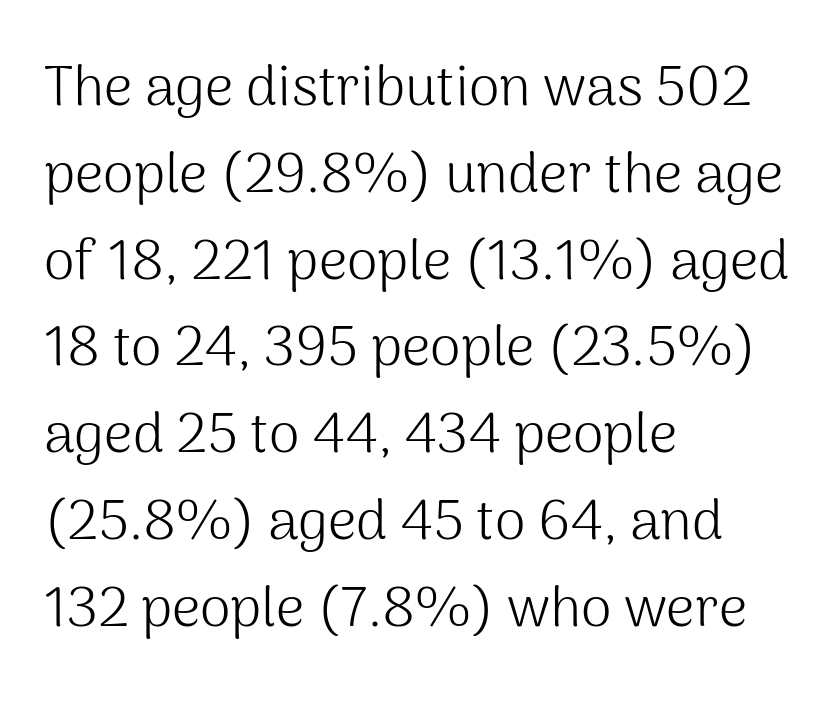
Q: Is the text bold? A: No.
Q: Is the text italic (slanted)? A: No, it is upright.
Q: Is the typeface a serif or a sans-serif typeface? A: Sans-serif.
Q: Is the text underlined? A: No.
Q: How is the paragraph aligned? A: Left-aligned.
Q: Is the spacing between letters normal or unusually wide? A: Normal.
Q: Is the spacing between lines tight, normal or loose? A: Normal.
Q: Width (condensed, normal, or wide)? A: Normal.
Q: Stroke contrast? A: Medium.
Q: x-height? A: Medium.
Q: Monospaced? A: No.
